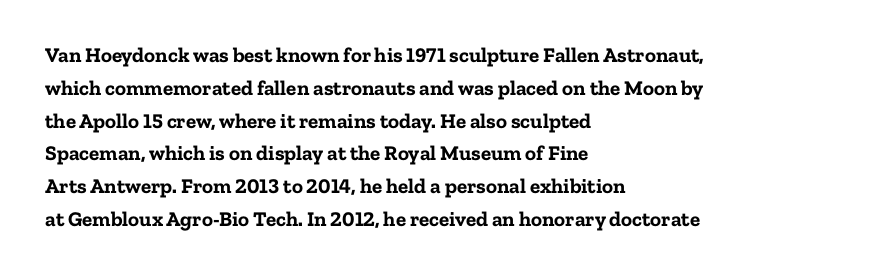
{"italic": "no", "bold": "yes", "underline": "no", "align": "left", "line_spacing": "normal", "line_spacing_ratio": 1.56, "letter_spacing": "normal", "letter_spacing_em": 0.0, "glyph_px": 21}
